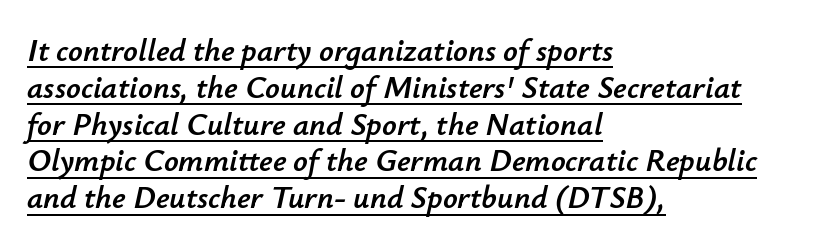
Q: Is the text italic (slanted)? A: Yes, it leans right by about 12 degrees.
Q: Is the text underlined? A: Yes.
Q: How is the paragraph aligned? A: Left-aligned.
Q: Is the spacing between letters normal or unusually wide? A: Normal.
Q: Is the spacing between lines tight, normal or loose? A: Tight.
Q: Width (condensed, normal, or wide)? A: Normal.
Q: Stroke contrast? A: Low.
Q: x-height? A: Small.
Q: Monospaced? A: No.
